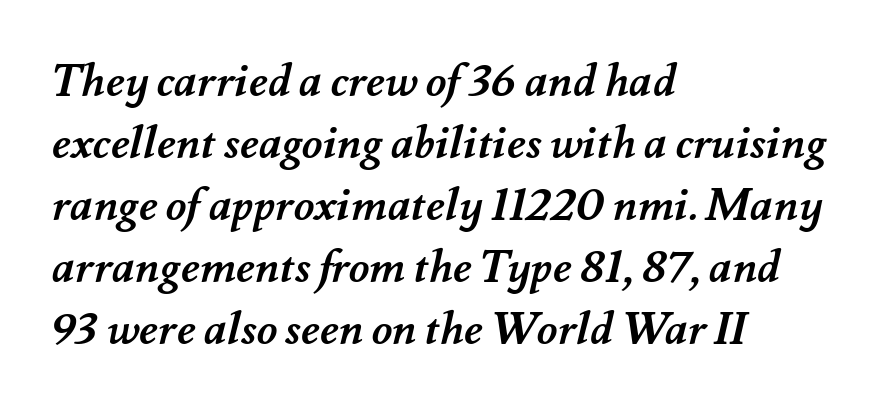
{"bold": "yes", "weight": "semibold", "width": "normal", "stroke_contrast": "medium", "x_height": "small", "monospaced": "no", "underline": "no", "align": "left", "line_spacing": "normal", "line_spacing_ratio": 1.38, "letter_spacing": "normal", "letter_spacing_em": 0.0, "glyph_px": 45}
